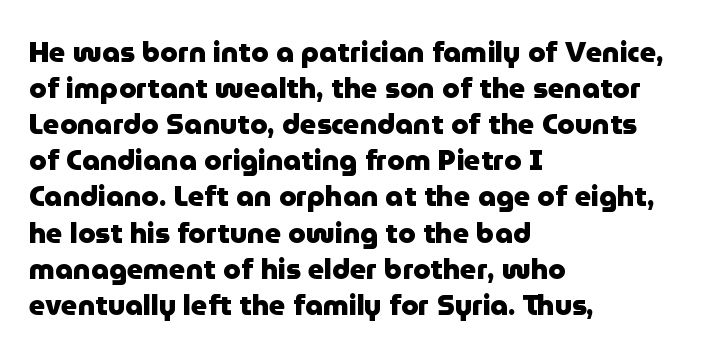
Q: Is the text bold? A: Yes.
Q: Is the text italic (slanted)? A: No, it is upright.
Q: Is the typeface a serif or a sans-serif typeface? A: Sans-serif.
Q: Is the text underlined? A: No.
Q: How is the paragraph aligned? A: Left-aligned.
Q: Is the spacing between letters normal or unusually wide? A: Normal.
Q: Is the spacing between lines tight, normal or loose? A: Normal.
Q: Width (condensed, normal, or wide)? A: Normal.
Q: Stroke contrast? A: Low.
Q: x-height? A: Medium.
Q: Monospaced? A: No.
